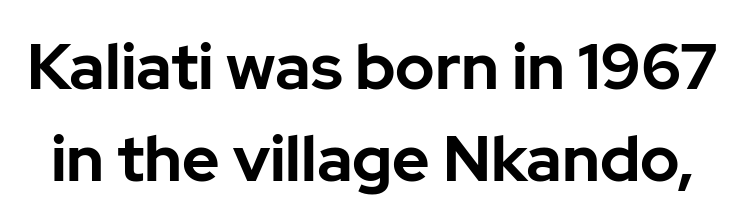
The image shows 64 px bold sans-serif type, upright; set normal line spacing (1.43x), normal letter spacing, not underlined; low stroke contrast and a medium x-height.
